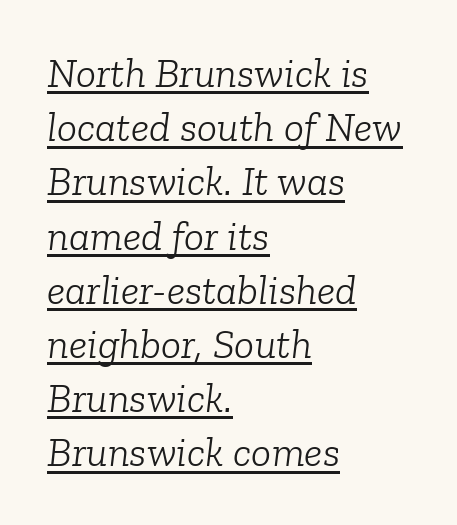
Q: Is the text bold? A: No.
Q: Is the text italic (slanted)? A: Yes, it leans right by about 6 degrees.
Q: Is the typeface a serif or a sans-serif typeface? A: Serif.
Q: Is the text underlined? A: Yes.
Q: How is the paragraph aligned? A: Left-aligned.
Q: Is the spacing between letters normal or unusually wide? A: Normal.
Q: Is the spacing between lines tight, normal or loose? A: Normal.
Q: Width (condensed, normal, or wide)? A: Normal.
Q: Stroke contrast? A: Low.
Q: x-height? A: Medium.
Q: Monospaced? A: No.
